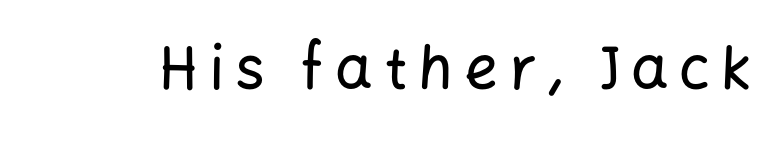
{"serif": "no", "italic": "no", "width": "normal", "stroke_contrast": "low", "x_height": "medium", "monospaced": "no", "underline": "no", "glyph_px": 59}
